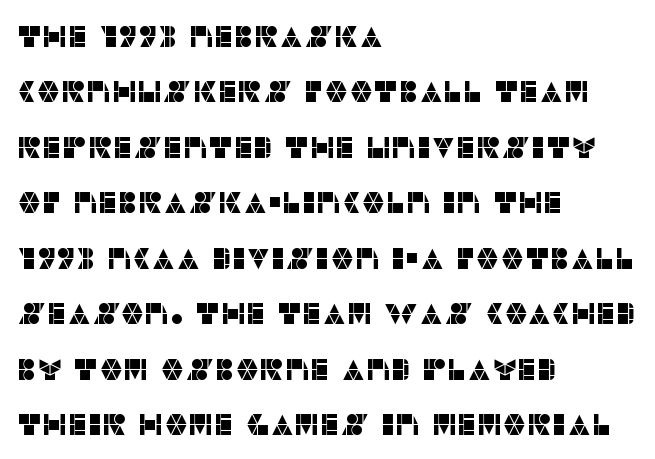
The image shows 30 px sans-serif type, upright; set left-aligned, line spacing 1.85x, normal letter spacing, not underlined; low stroke contrast and a large x-height.
